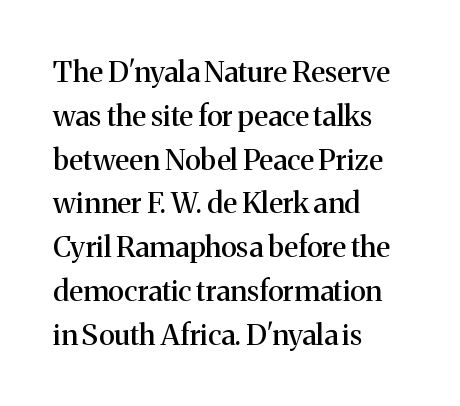
Descenders are the only things crossing below the line. The rendering uses natural spacing where letterforms have individual widths. Note: serifs present on the glyphs. Notice how the stems are strictly vertical — no italics here. The rendering anchors every line to the left-hand side.
